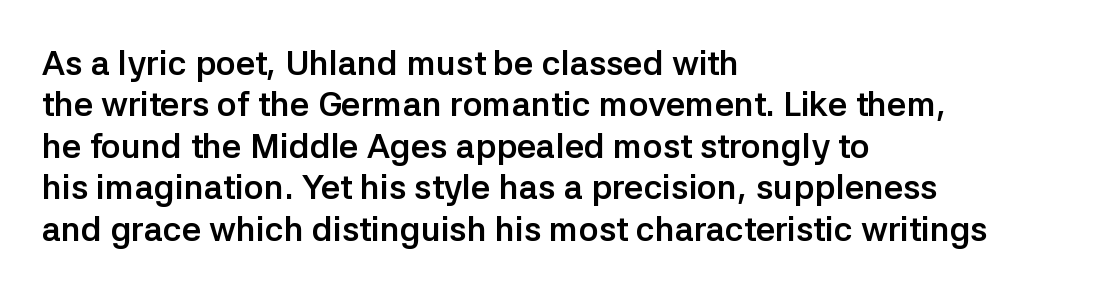
The image shows 34 px semibold sans-serif type, upright; set left-aligned, line spacing 1.22x, normal letter spacing, not underlined; low stroke contrast and a medium x-height.
